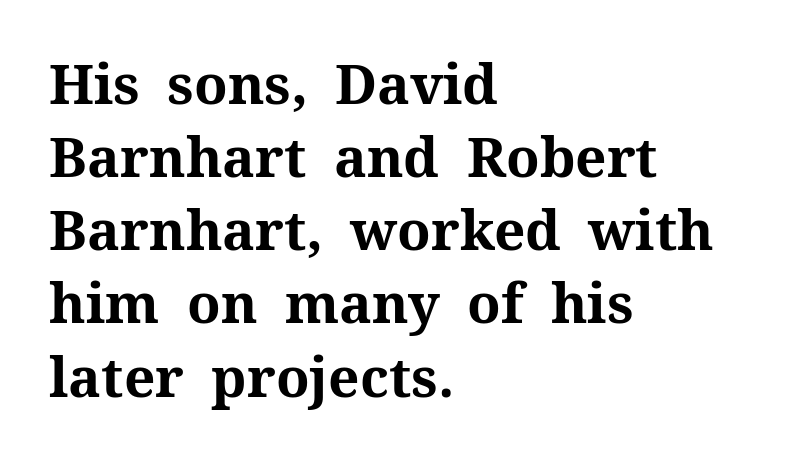
Q: Is the text bold? A: Yes.
Q: Is the text italic (slanted)? A: No, it is upright.
Q: Is the typeface a serif or a sans-serif typeface? A: Serif.
Q: Is the text underlined? A: No.
Q: How is the paragraph aligned? A: Left-aligned.
Q: Is the spacing between letters normal or unusually wide? A: Normal.
Q: Is the spacing between lines tight, normal or loose? A: Normal.
Q: Width (condensed, normal, or wide)? A: Normal.
Q: Stroke contrast? A: Medium.
Q: x-height? A: Medium.
Q: Monospaced? A: No.
